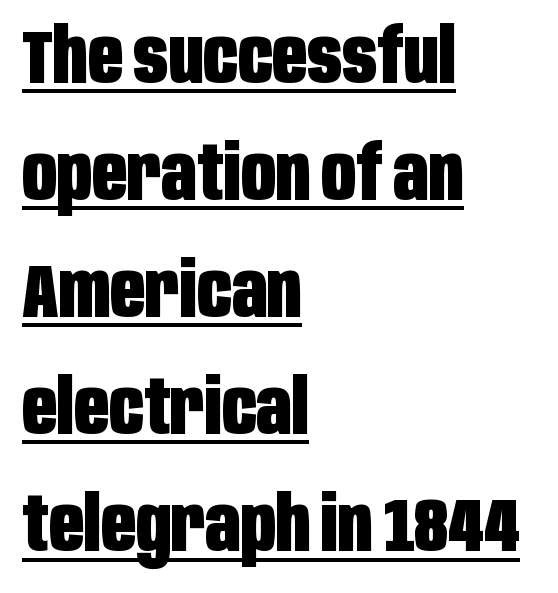
The image shows 76 px heavy, condensed sans-serif type, upright; set left-aligned, normal line spacing (1.54x), normal letter spacing, underlined; low stroke contrast and a large x-height.
